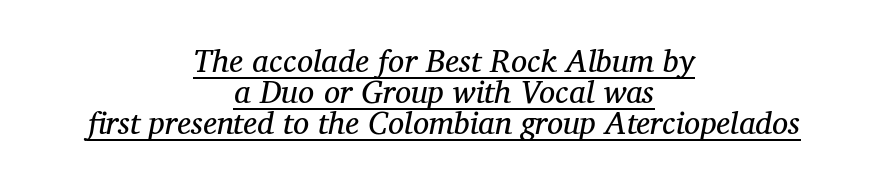
Q: Is the text bold? A: No.
Q: Is the text italic (slanted)? A: Yes, it leans right by about 11 degrees.
Q: Is the typeface a serif or a sans-serif typeface? A: Serif.
Q: Is the text underlined? A: Yes.
Q: How is the paragraph aligned? A: Centered.
Q: Is the spacing between letters normal or unusually wide? A: Normal.
Q: Is the spacing between lines tight, normal or loose? A: Tight.
Q: Width (condensed, normal, or wide)? A: Normal.
Q: Stroke contrast? A: Medium.
Q: x-height? A: Medium.
Q: Monospaced? A: No.
